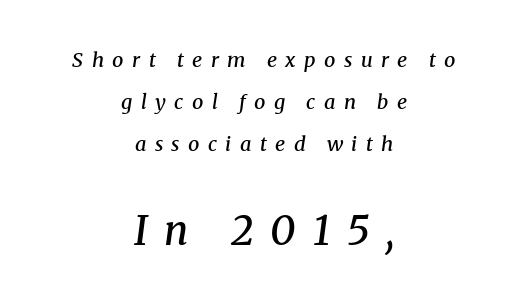
Q: Is the text bold? A: Semi-bold.
Q: Is the text italic (slanted)? A: Yes, it leans right by about 8 degrees.
Q: Is the typeface a serif or a sans-serif typeface? A: Serif.
Q: Is the text underlined? A: No.
Q: How is the paragraph aligned? A: Centered.
Q: Is the spacing between letters normal or unusually wide? A: Unusually wide.
Q: Is the spacing between lines tight, normal or loose? A: Loose.
Q: Which block of text is set in a larger size, the first (top) or the second (bottom)? A: The second (bottom) one.
Q: Width (condensed, normal, or wide)? A: Normal.
Q: Stroke contrast? A: Medium.
Q: x-height? A: Medium.
Q: Monospaced? A: No.
